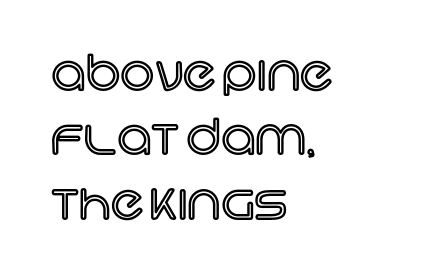
Q: Is the text italic (slanted)? A: No, it is upright.
Q: Is the text underlined? A: No.
Q: How is the paragraph aligned? A: Left-aligned.
Q: Is the spacing between letters normal or unusually wide? A: Normal.
Q: Is the spacing between lines tight, normal or loose? A: Normal.
Q: Width (condensed, normal, or wide)? A: Normal.
Q: x-height? A: Large.
Q: Monospaced? A: No.
